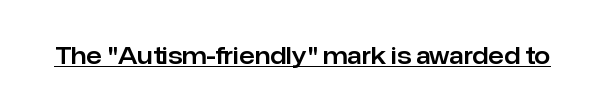
Q: Is the text italic (slanted)? A: No, it is upright.
Q: Is the text underlined? A: Yes.
Q: Is the spacing between letters normal or unusually wide? A: Normal.
